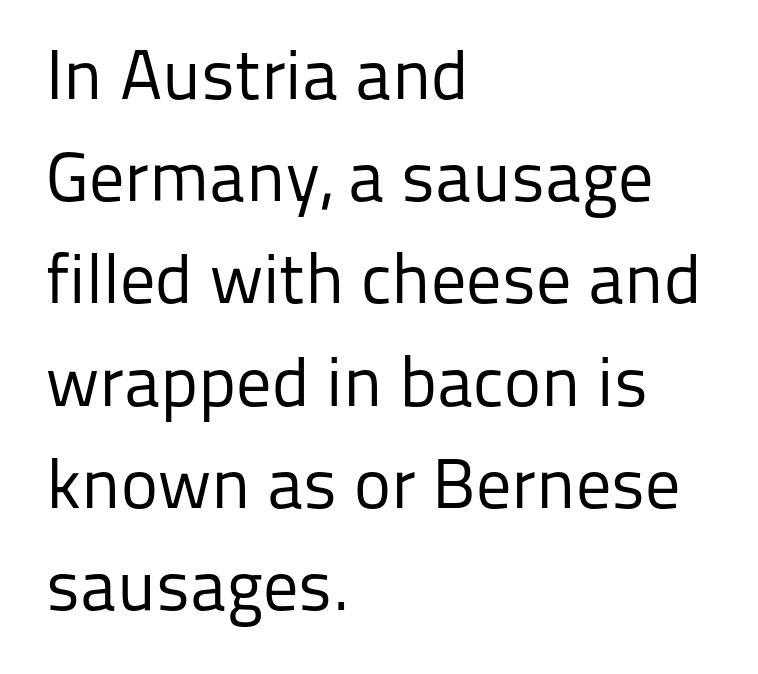
{"serif": "no", "italic": "no", "bold": "no", "weight": "regular", "width": "normal", "stroke_contrast": "low", "x_height": "medium", "monospaced": "no", "underline": "no", "align": "left", "line_spacing": "normal", "line_spacing_ratio": 1.46, "letter_spacing": "normal", "letter_spacing_em": 0.0, "glyph_px": 70}
